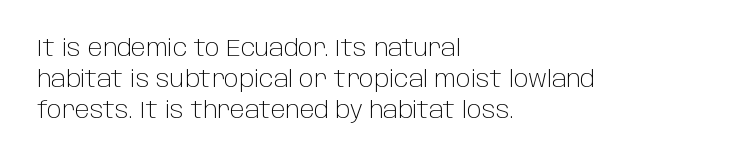
{"italic": "no", "bold": "no", "underline": "no", "align": "left", "line_spacing": "normal", "line_spacing_ratio": 1.35, "letter_spacing": "normal", "letter_spacing_em": 0.0, "glyph_px": 23}
